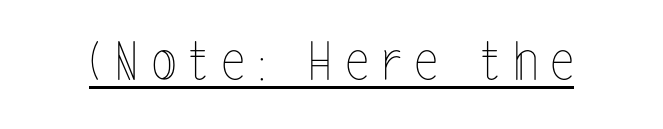
Q: Is the text bold? A: No.
Q: Is the text italic (slanted)? A: No, it is upright.
Q: Is the text underlined? A: Yes.
Q: Is the spacing between letters normal or unusually wide? A: Unusually wide.
Q: Width (condensed, normal, or wide)? A: Condensed.
Q: x-height? A: Medium.
Q: Monospaced? A: No.
